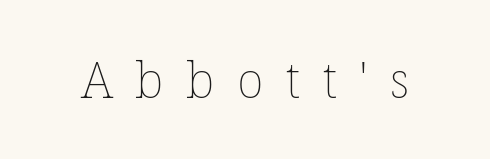
Here the glyphs are tracked loosely, breaking word shapes into spaced letters. The typesetting does not lean heavy: it is not bold. Characters remain perfectly vertical along every line. Proportional: the letters do not fall into vertical columns.
